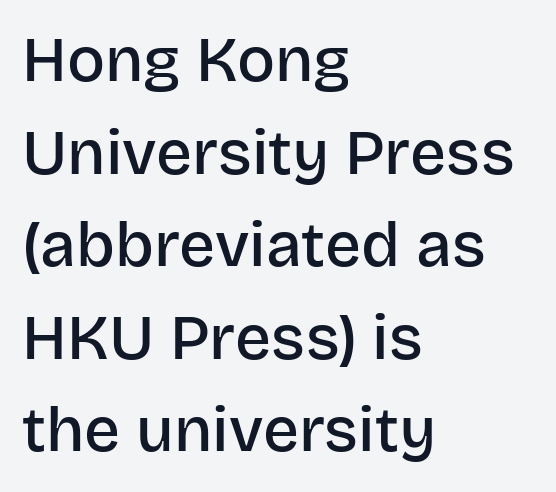
The image shows 63 px semibold sans-serif type, upright; set left-aligned, normal line spacing (1.47x), normal letter spacing, not underlined; low stroke contrast and a large x-height.
